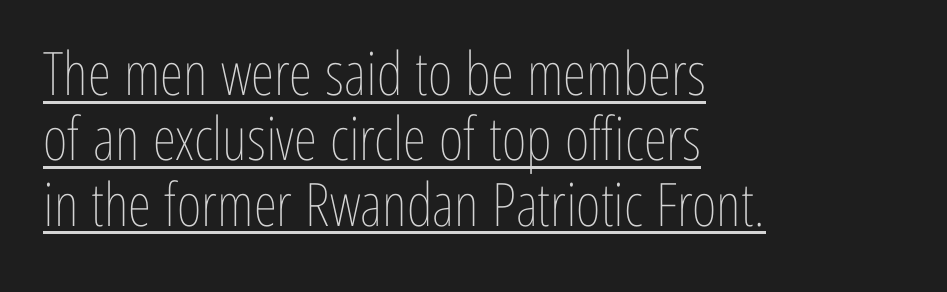
Interline gaps are noticeably narrow in this sample. Each stroke keeps to a modest, everyday thickness or less. Students, note that the glyphs here touch the page at normal intervals. A typographer would call this underscored text. Compared with a centered layout, this one pins lines to the left instead.
